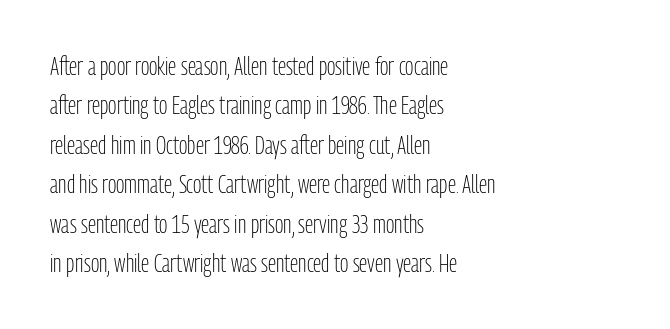
Q: Is the text bold? A: No.
Q: Is the text italic (slanted)? A: No, it is upright.
Q: Is the text underlined? A: No.
Q: How is the paragraph aligned? A: Left-aligned.
Q: Is the spacing between letters normal or unusually wide? A: Normal.
Q: Is the spacing between lines tight, normal or loose? A: Normal.
